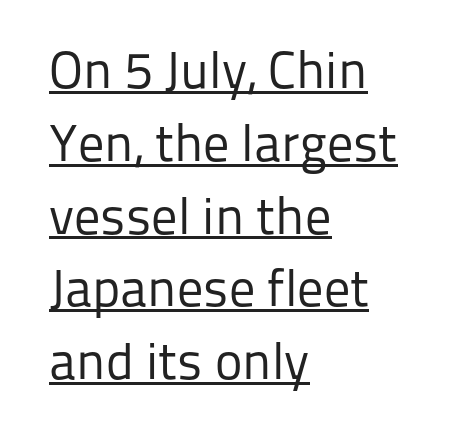
The image shows 52 px regular-weight sans-serif type, upright; set left-aligned, normal line spacing (1.4x), normal letter spacing, underlined; low stroke contrast and a medium x-height.
